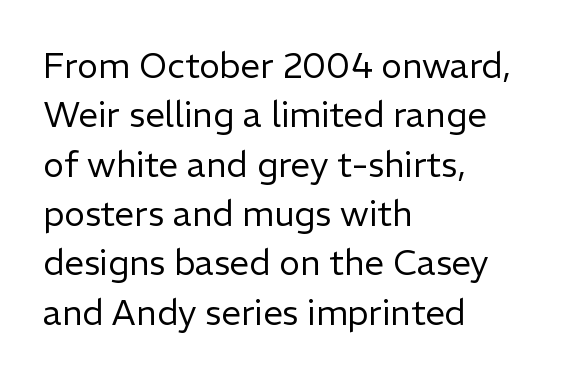
{"serif": "no", "italic": "no", "bold": "no", "weight": "regular", "width": "normal", "stroke_contrast": "low", "x_height": "medium", "monospaced": "no", "underline": "no", "align": "left", "line_spacing": "normal", "line_spacing_ratio": 1.41, "letter_spacing": "normal", "letter_spacing_em": 0.0, "glyph_px": 35}
